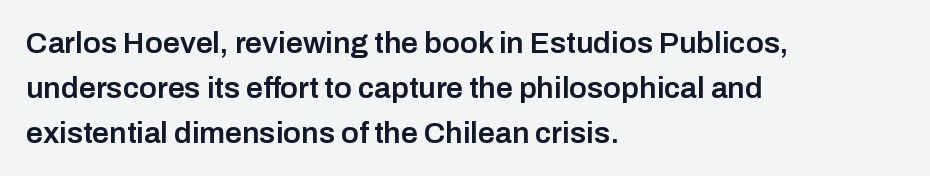
The image shows 30 px semibold sans-serif type, upright; set left-aligned, normal line spacing (1.5x), normal letter spacing, not underlined; low stroke contrast and a medium x-height.
